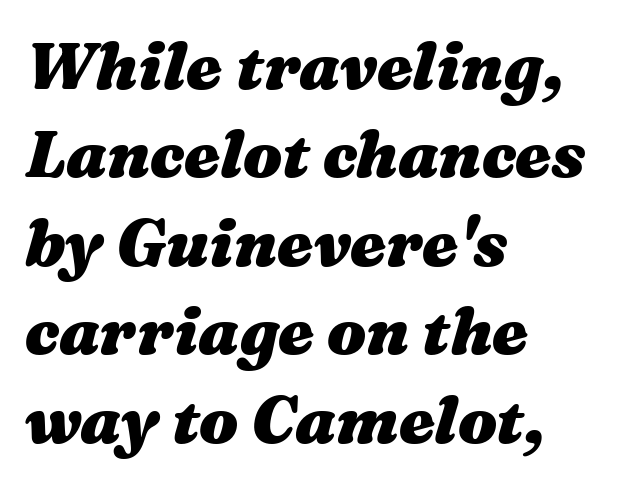
Quick note: interline space is typical. The text block is weighted toward the left margin, trailing off unevenly rightward. In terms of letterspacing, this is plain default setting. Check under the words: just untouched page. It's the slanting kind of type. Pretty heavy lettering here — definitely bold.
